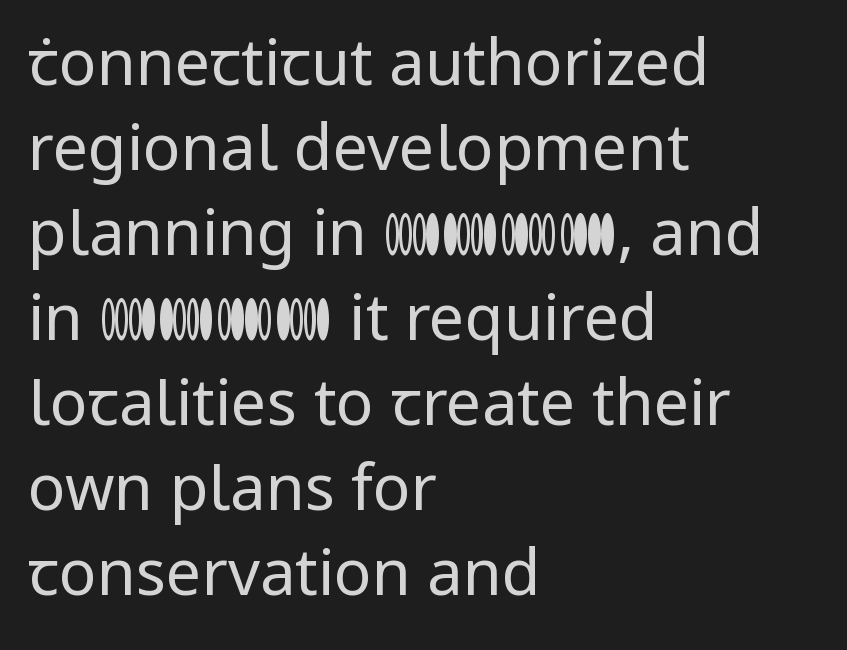
{"serif": "no", "italic": "no", "bold": "no", "weight": "regular", "width": "normal", "stroke_contrast": "low", "x_height": "medium", "monospaced": "no", "underline": "no", "align": "left", "line_spacing": "normal", "line_spacing_ratio": 1.35, "letter_spacing": "normal", "letter_spacing_em": 0.0, "glyph_px": 63}
